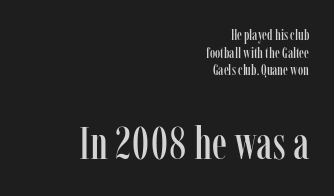
{"serif": "yes", "italic": "no", "width": "condensed", "stroke_contrast": "low", "x_height": "medium", "monospaced": "no", "underline": "no", "align": "right", "line_spacing_ratio": 1.18, "letter_spacing": "normal", "letter_spacing_em": 0.0, "larger_block": "second", "size_ratio": 3.07, "glyph_px": 46}
